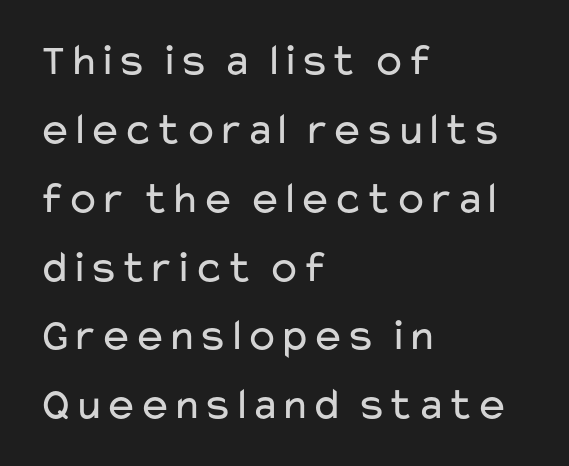
{"serif": "no", "italic": "no", "bold": "no", "weight": "regular", "width": "wide", "stroke_contrast": "low", "x_height": "medium", "monospaced": "no", "underline": "no", "align": "left", "line_spacing": "normal", "line_spacing_ratio": 1.53, "letter_spacing": "normal", "letter_spacing_em": 0.0, "glyph_px": 45}
